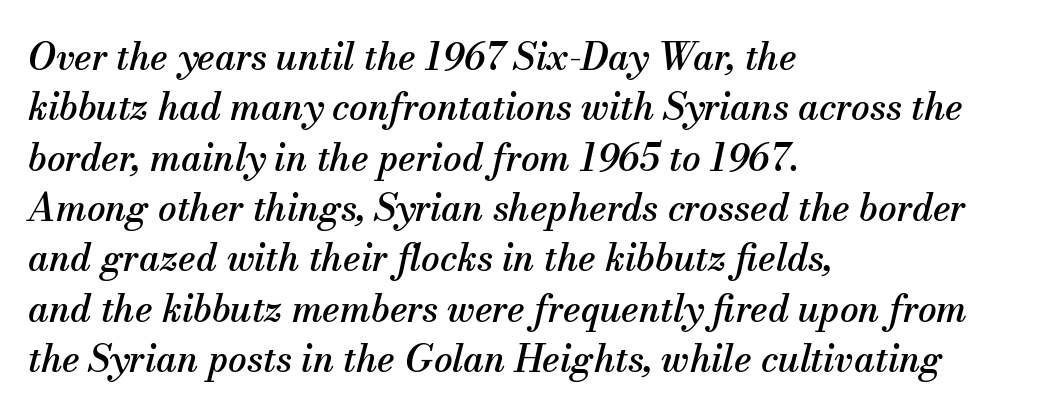
{"serif": "yes", "italic": "yes", "lean": "right", "slant_degrees": 13, "width": "normal", "stroke_contrast": "medium", "x_height": "small", "monospaced": "no", "underline": "no", "align": "left", "line_spacing": "normal", "line_spacing_ratio": 1.36, "letter_spacing": "normal", "letter_spacing_em": 0.0, "glyph_px": 37}
